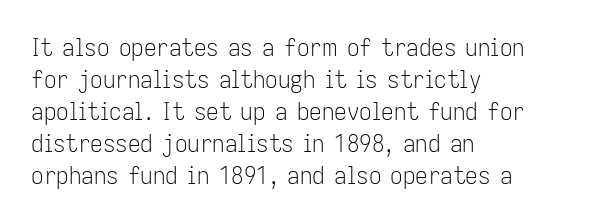
Glance below the letters and you will spot only blank space. The weight tops out at a normal text grade. Teacher's note: observe the even left margin — that is flush-left alignment. Interline gaps are of average width in this sample. In terms of posture, this sample is upright.
